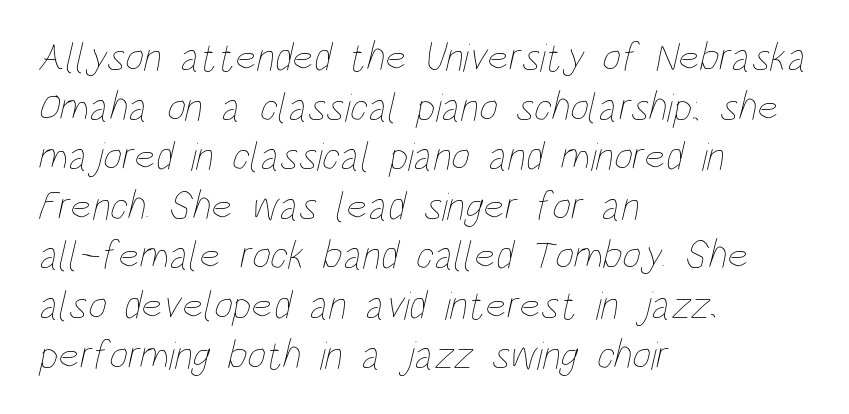
Q: Is the text bold? A: No.
Q: Is the text underlined? A: No.
Q: How is the paragraph aligned? A: Left-aligned.
Q: Is the spacing between letters normal or unusually wide? A: Normal.
Q: Width (condensed, normal, or wide)? A: Condensed.
Q: Stroke contrast? A: Low.
Q: x-height? A: Large.
Q: Monospaced? A: No.
